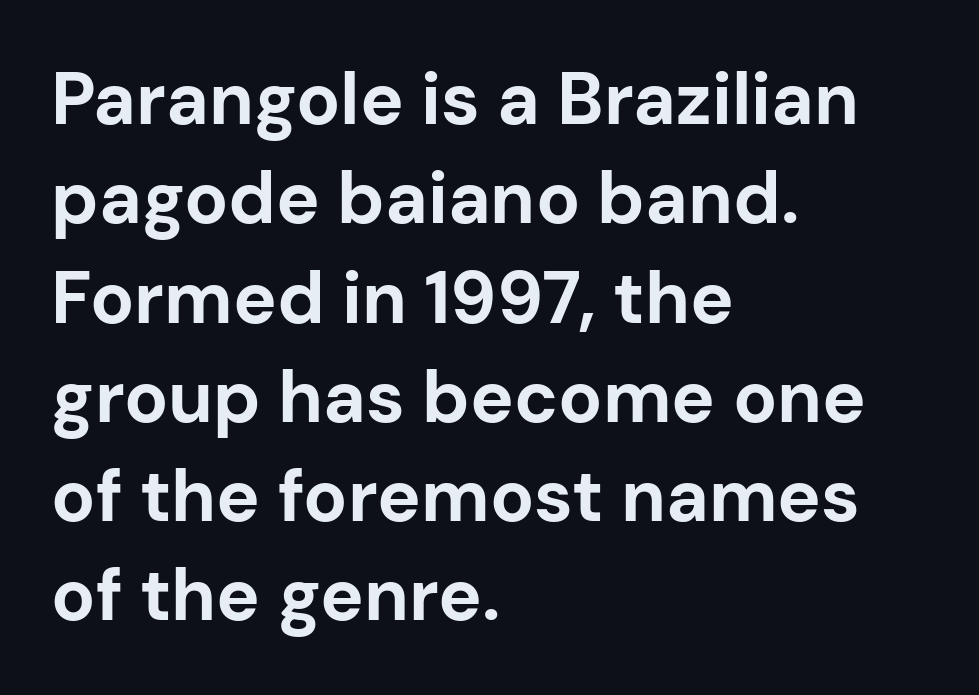
{"serif": "no", "italic": "no", "bold": "yes", "weight": "bold", "width": "normal", "stroke_contrast": "low", "x_height": "medium", "monospaced": "no", "underline": "no", "align": "left", "line_spacing": "normal", "line_spacing_ratio": 1.36, "letter_spacing": "normal", "letter_spacing_em": 0.0, "glyph_px": 73}
